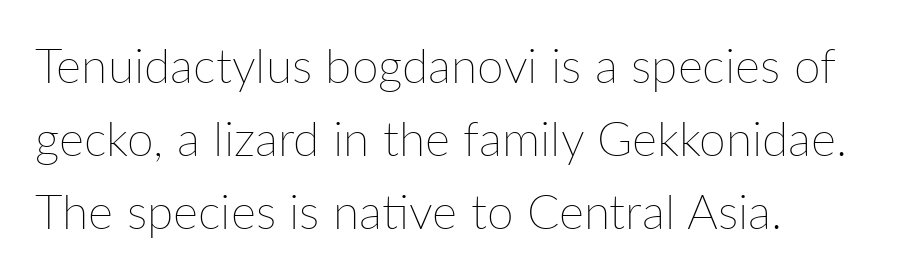
{"italic": "no", "bold": "no", "weight": "thin", "width": "normal", "stroke_contrast": "low", "x_height": "medium", "monospaced": "no", "underline": "no", "align": "left", "line_spacing": "normal", "line_spacing_ratio": 1.52, "letter_spacing": "normal", "letter_spacing_em": 0.0, "glyph_px": 48}
